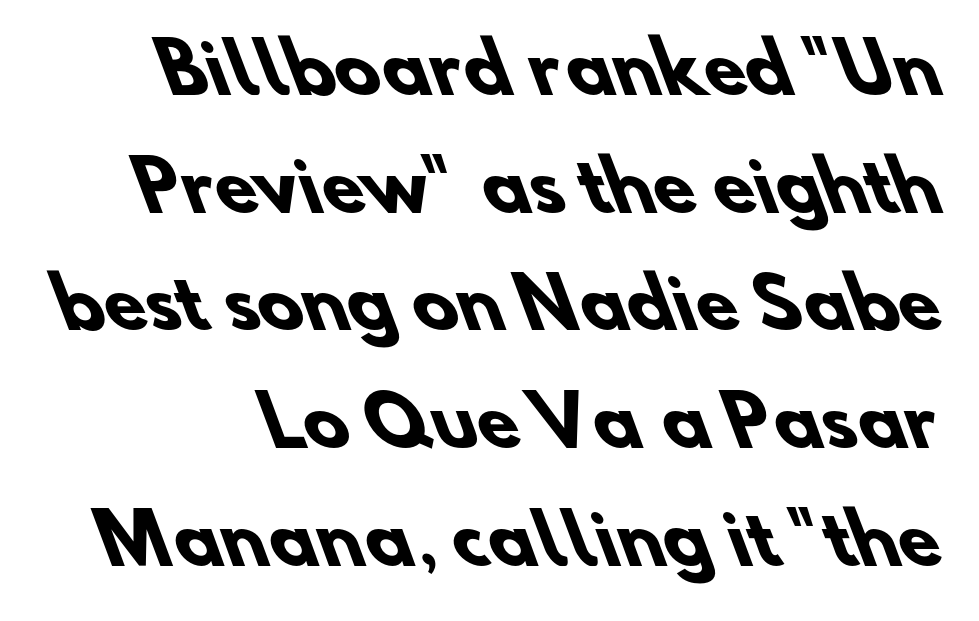
Q: Is the text bold? A: Yes.
Q: Is the typeface a serif or a sans-serif typeface? A: Sans-serif.
Q: Is the text underlined? A: No.
Q: Is the spacing between letters normal or unusually wide? A: Normal.
Q: Width (condensed, normal, or wide)? A: Normal.
Q: Stroke contrast? A: Low.
Q: x-height? A: Small.
Q: Monospaced? A: No.
